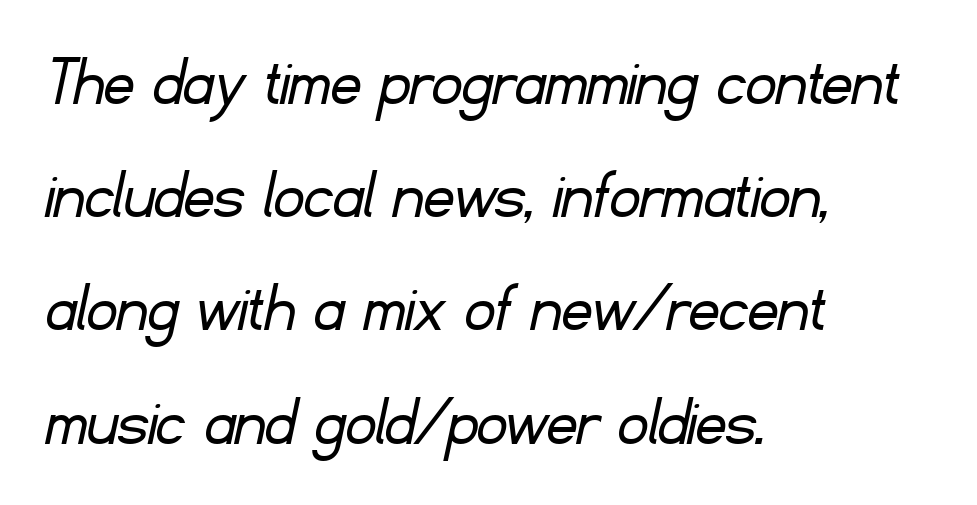
The image shows 74 px light sans-serif type; set left-aligned, normal line spacing (1.53x), normal letter spacing, not underlined; low stroke contrast and a small x-height.
